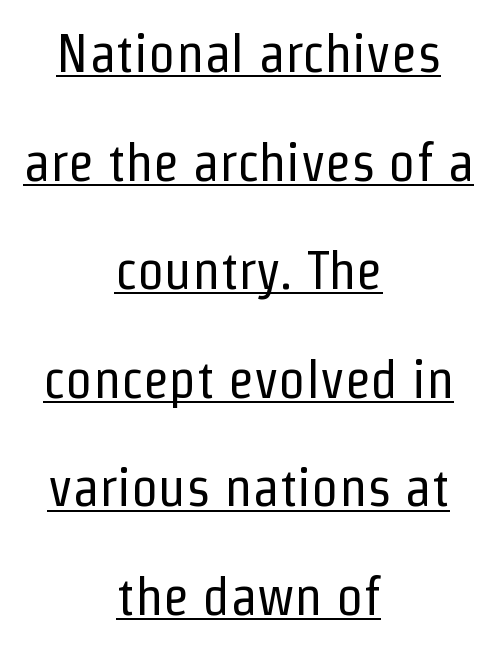
{"serif": "no", "italic": "no", "bold": "no", "weight": "regular", "width": "condensed", "stroke_contrast": "low", "x_height": "medium", "monospaced": "no", "underline": "yes", "align": "center", "line_spacing": "loose", "line_spacing_ratio": 2.01, "letter_spacing": "normal", "letter_spacing_em": 0.0, "glyph_px": 54}
